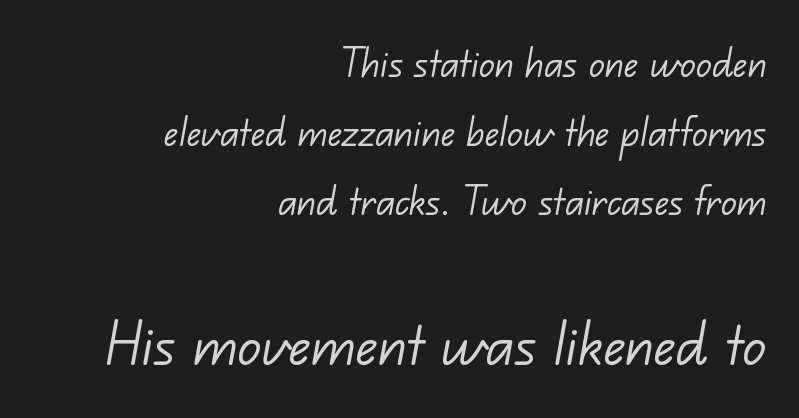
Q: Is the text bold? A: No.
Q: Is the typeface a serif or a sans-serif typeface? A: Sans-serif.
Q: Is the text underlined? A: No.
Q: How is the paragraph aligned? A: Right-aligned.
Q: Is the spacing between letters normal or unusually wide? A: Normal.
Q: Is the spacing between lines tight, normal or loose? A: Normal.
Q: Which block of text is set in a larger size, the first (top) or the second (bottom)? A: The second (bottom) one.
Q: Width (condensed, normal, or wide)? A: Normal.
Q: Stroke contrast? A: Low.
Q: x-height? A: Small.
Q: Monospaced? A: No.
